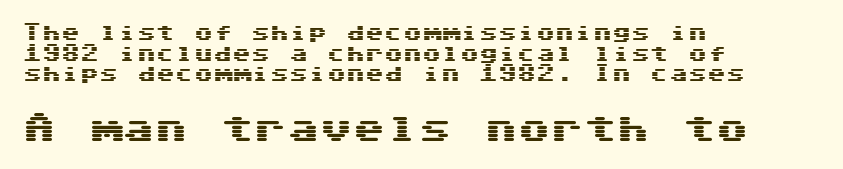
Q: Is the text italic (slanted)? A: No, it is upright.
Q: Is the typeface a serif or a sans-serif typeface? A: Sans-serif.
Q: Is the text underlined? A: No.
Q: How is the paragraph aligned? A: Left-aligned.
Q: Is the spacing between letters normal or unusually wide? A: Normal.
Q: Is the spacing between lines tight, normal or loose? A: Tight.
Q: Which block of text is set in a larger size, the first (top) or the second (bottom)? A: The second (bottom) one.
Q: Width (condensed, normal, or wide)? A: Wide.
Q: Stroke contrast? A: Medium.
Q: x-height? A: Medium.
Q: Monospaced? A: Yes.
